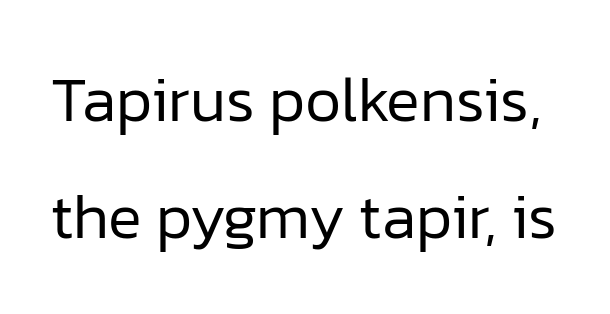
The image shows 63 px regular-weight sans-serif type, upright; set line spacing 1.85x, normal letter spacing, not underlined; low stroke contrast and a medium x-height.
